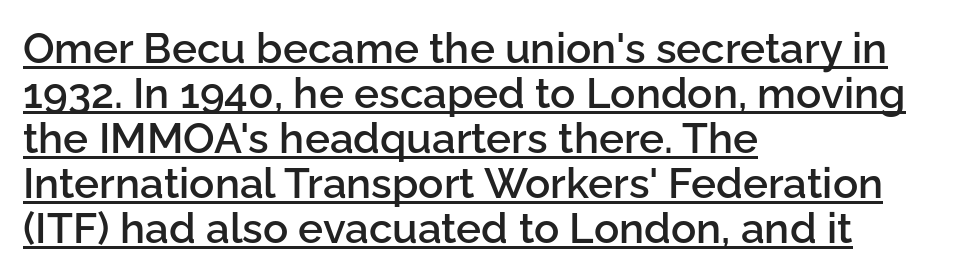
The image shows 42 px semibold sans-serif type, upright; set left-aligned, tight line spacing (1.07x), normal letter spacing, underlined; low stroke contrast and a medium x-height.
